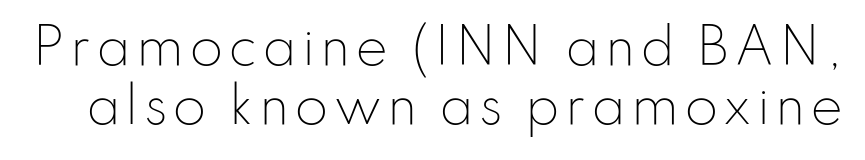
{"serif": "no", "italic": "no", "bold": "no", "weight": "light", "width": "normal", "stroke_contrast": "low", "x_height": "small", "monospaced": "no", "underline": "no", "line_spacing_ratio": 1.21, "glyph_px": 49}
